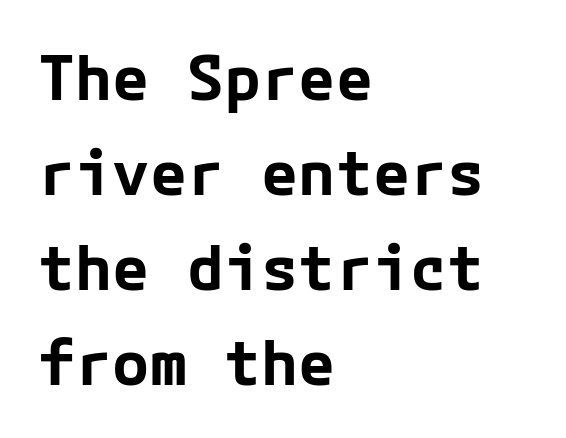
The image shows 62 px bold sans-serif type, upright; set left-aligned, normal line spacing (1.53x), normal letter spacing, not underlined; low stroke contrast and a medium x-height.
